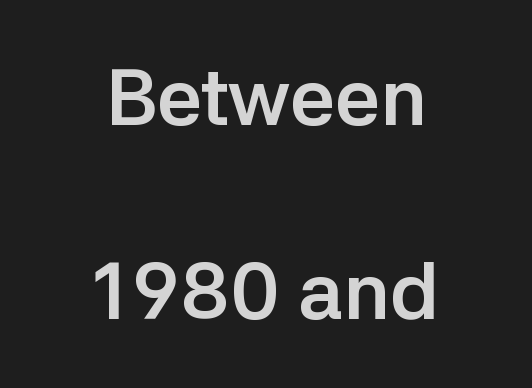
Q: Is the text bold? A: Yes.
Q: Is the text italic (slanted)? A: No, it is upright.
Q: Is the typeface a serif or a sans-serif typeface? A: Sans-serif.
Q: Is the text underlined? A: No.
Q: How is the paragraph aligned? A: Centered.
Q: Is the spacing between letters normal or unusually wide? A: Normal.
Q: Is the spacing between lines tight, normal or loose? A: Loose.
Q: Width (condensed, normal, or wide)? A: Normal.
Q: Stroke contrast? A: Low.
Q: x-height? A: Medium.
Q: Monospaced? A: No.
